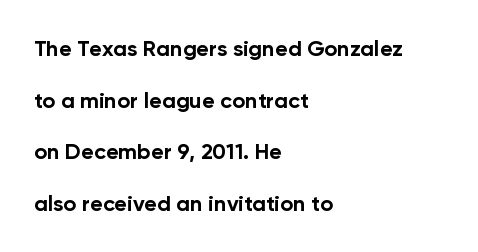
Q: Is the text bold? A: Yes.
Q: Is the text italic (slanted)? A: No, it is upright.
Q: Is the text underlined? A: No.
Q: How is the paragraph aligned? A: Left-aligned.
Q: Is the spacing between letters normal or unusually wide? A: Normal.
Q: Is the spacing between lines tight, normal or loose? A: Loose.
